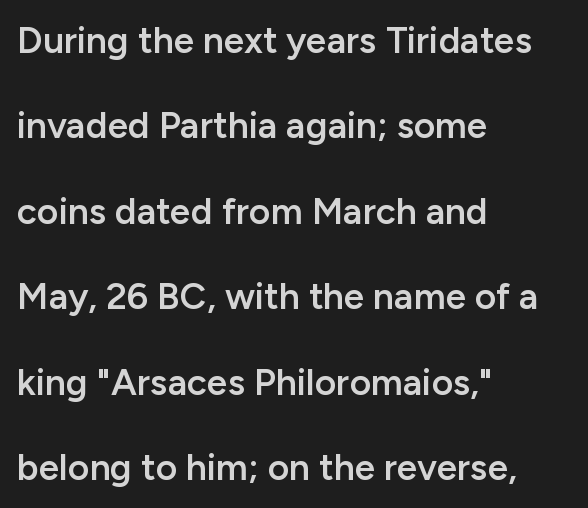
Q: Is the text bold? A: Semi-bold.
Q: Is the text italic (slanted)? A: No, it is upright.
Q: Is the typeface a serif or a sans-serif typeface? A: Sans-serif.
Q: Is the text underlined? A: No.
Q: How is the paragraph aligned? A: Left-aligned.
Q: Is the spacing between letters normal or unusually wide? A: Normal.
Q: Is the spacing between lines tight, normal or loose? A: Loose.
Q: Width (condensed, normal, or wide)? A: Normal.
Q: Stroke contrast? A: Low.
Q: x-height? A: Medium.
Q: Monospaced? A: No.
